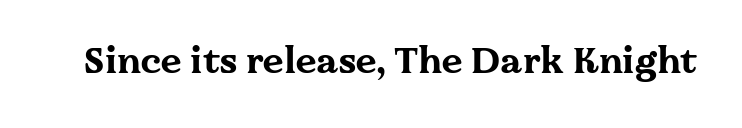
{"serif": "yes", "italic": "no", "bold": "yes", "weight": "bold", "width": "wide", "stroke_contrast": "medium", "x_height": "medium", "monospaced": "no", "underline": "no", "letter_spacing": "normal", "letter_spacing_em": 0.0, "glyph_px": 37}
